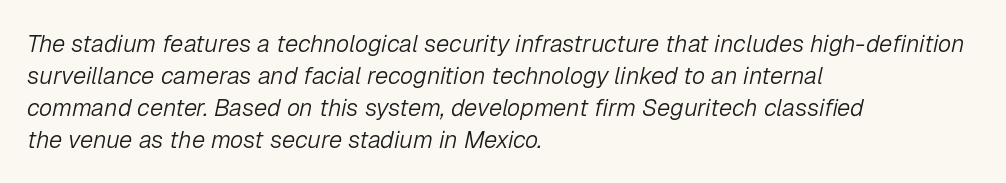
The rag falls on the right side of this text block. Just letters on the line, the space beneath them empty. Quick note: interline space is typical. Tracking here is standard; glyphs follow each other at the usual distance.
